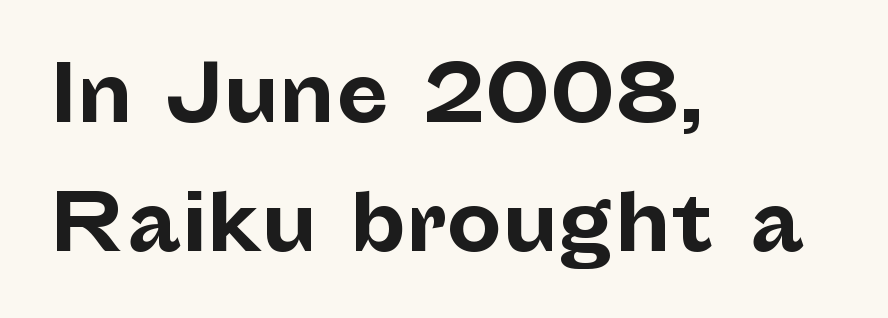
{"serif": "no", "italic": "no", "bold": "yes", "weight": "bold", "width": "normal", "stroke_contrast": "low", "x_height": "medium", "monospaced": "no", "underline": "no", "align": "left", "line_spacing": "normal", "line_spacing_ratio": 1.65, "letter_spacing": "normal", "letter_spacing_em": 0.0, "glyph_px": 78}
